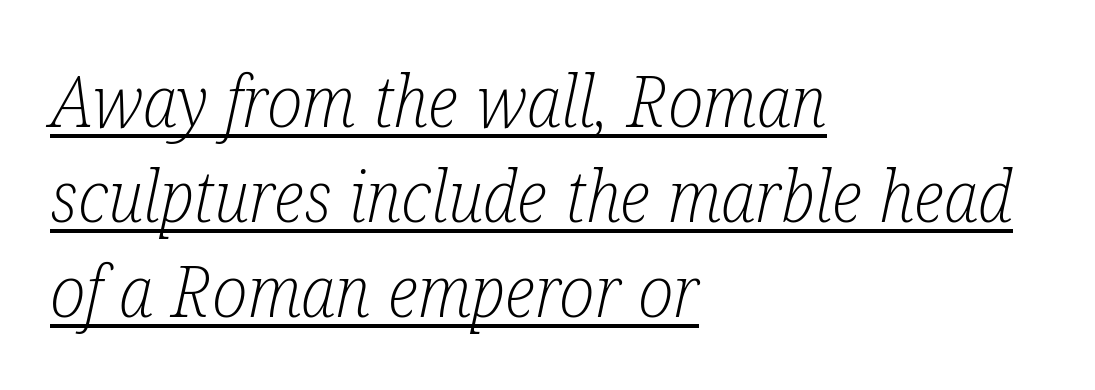
The image shows 72 px light, condensed serif type, italic (leaning right); set left-aligned, normal line spacing (1.32x), normal letter spacing, underlined; low stroke contrast and a medium x-height.
